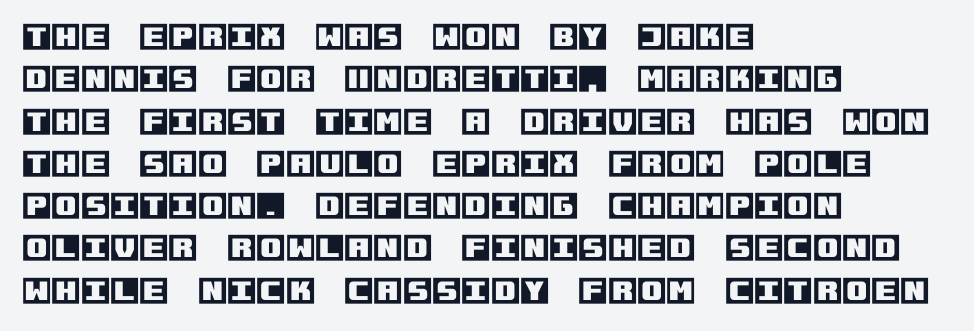
The image shows 30 px text type, upright; set left-aligned, normal line spacing (1.41x), normal letter spacing, not underlined; a large x-height.
